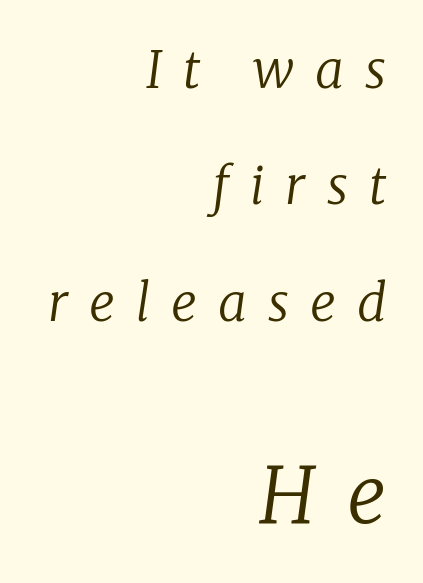
{"serif": "yes", "italic": "yes", "lean": "right", "slant_degrees": 8, "bold": "no", "weight": "regular", "width": "normal", "stroke_contrast": "low", "x_height": "medium", "monospaced": "no", "underline": "no", "align": "right", "line_spacing": "loose", "line_spacing_ratio": 2.28, "letter_spacing": "wide", "letter_spacing_em": 0.41, "larger_block": "second", "size_ratio": 1.51, "glyph_px": 77}
